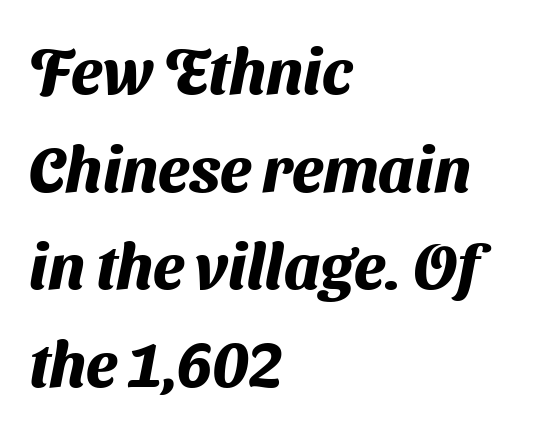
{"serif": "no", "bold": "yes", "weight": "heavy", "width": "normal", "stroke_contrast": "medium", "x_height": "medium", "monospaced": "no", "underline": "no", "align": "left", "line_spacing": "normal", "line_spacing_ratio": 1.55, "letter_spacing": "normal", "letter_spacing_em": 0.0, "glyph_px": 63}
